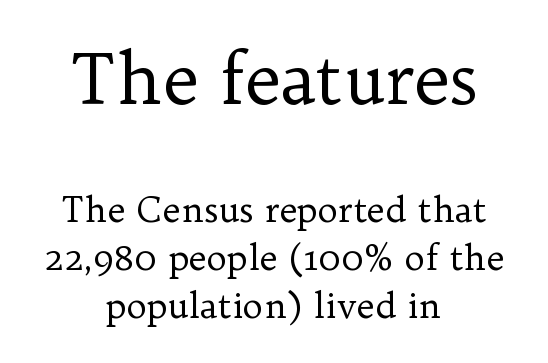
The image shows 70 px regular-weight serif type, upright; set centered, normal line spacing (1.38x), normal letter spacing, not underlined; the first (top) block is 2.0x larger; low stroke contrast and a medium x-height.
